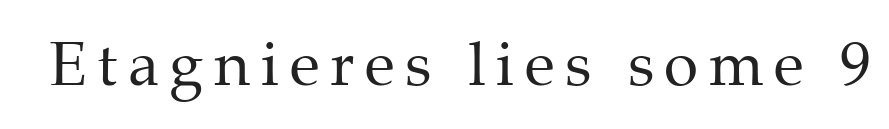
The image shows 62 px regular-weight serif type, upright; set not underlined; medium stroke contrast and a medium x-height.
